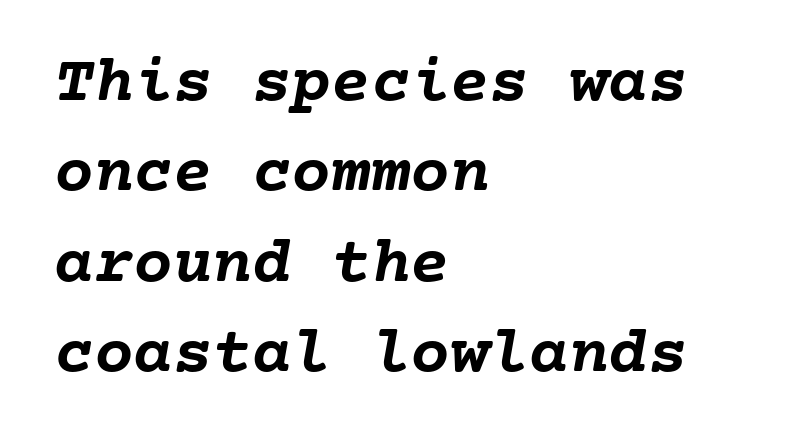
Q: Is the text bold? A: Yes.
Q: Is the text underlined? A: No.
Q: How is the paragraph aligned? A: Left-aligned.
Q: Is the spacing between letters normal or unusually wide? A: Normal.
Q: Is the spacing between lines tight, normal or loose? A: Normal.
Q: Width (condensed, normal, or wide)? A: Normal.
Q: Stroke contrast? A: Low.
Q: x-height? A: Medium.
Q: Monospaced? A: Yes.
